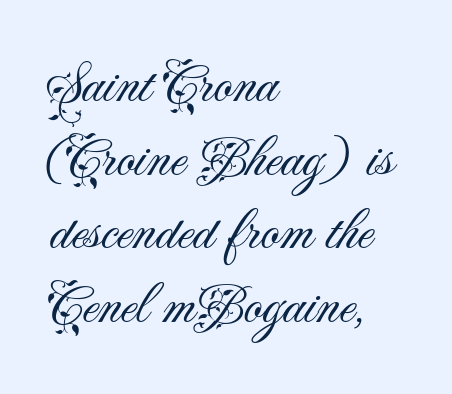
Regarding leading, the lines here are spaced in the standard way. The passage shown has conventional tracking throughout. A typesetter would call this proportional, since set widths differ per character. Does the copy run flush right? No — it runs flush left. Check under the words: just untouched page.
